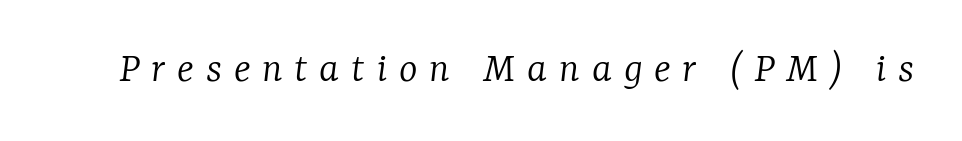
The image shows 44 px light serif type, italic (leaning right); set unusually wide letter spacing (+0.27 em), not underlined; low stroke contrast and a medium x-height.
